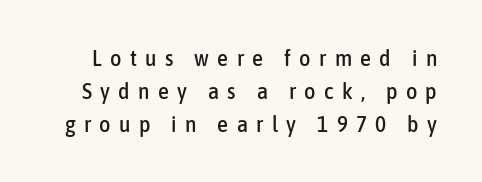
The image shows 22 px text type, upright; set normal line spacing (1.5x), unusually wide letter spacing (+0.38 em), not underlined.
